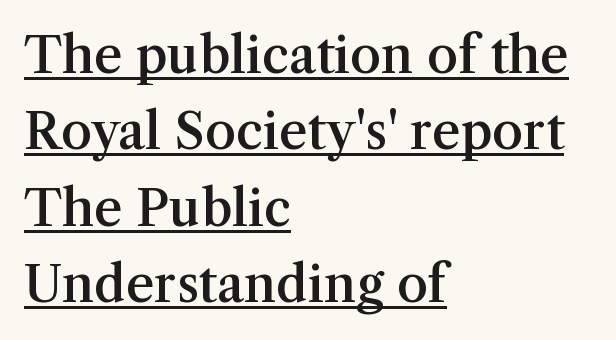
In terms of letterspacing, this is plain default setting. This sample has the flowing, uneven cadence of proportional lettering. Stroke terminals: seriffed. A typesetter would mark this as roman, not italic. All the whitespace from short lines collects on the right. The glyphs are accompanied by a horizontal stroke just below them.
